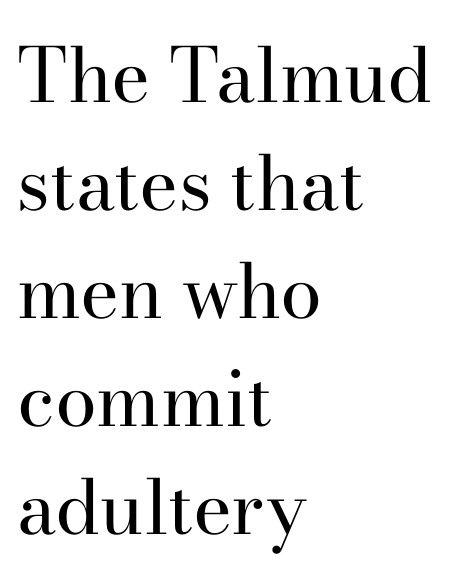
Nope, not italic — everything's standing straight. This is not heavy type; no bold has been used. Examine the stroke ends and you'll spot serifs. Anything drawn beneath the words? Only blank space.
